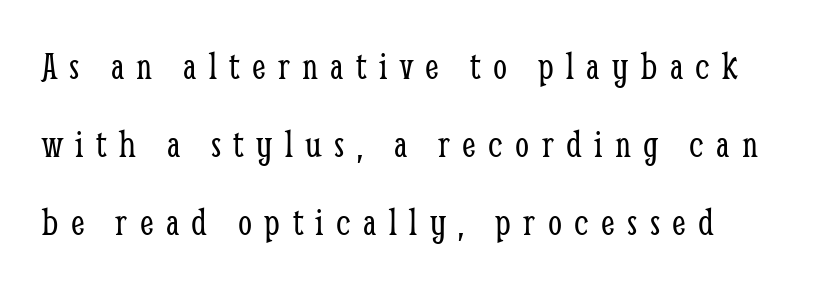
Is this a sans? No — the strokes have serifs. These lines are rendered in a variable-pitch font. Notice how the stems are strictly vertical — no italics here. These lines have a slow, spaced-out rhythm from letter to letter. A great deal of white space separates one row of letters from the next. Honestly, there is no underline to notice here at all.
